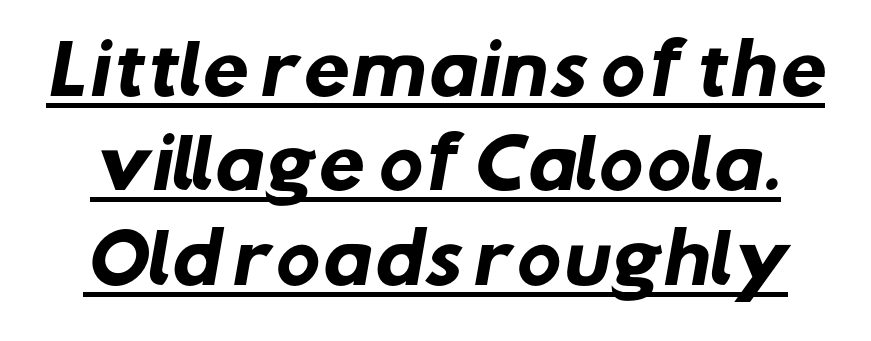
Q: Is the text bold? A: Yes.
Q: Is the typeface a serif or a sans-serif typeface? A: Sans-serif.
Q: Is the text underlined? A: Yes.
Q: Is the spacing between letters normal or unusually wide? A: Normal.
Q: Is the spacing between lines tight, normal or loose? A: Normal.
Q: Width (condensed, normal, or wide)? A: Normal.
Q: Stroke contrast? A: Low.
Q: x-height? A: Medium.
Q: Monospaced? A: No.
